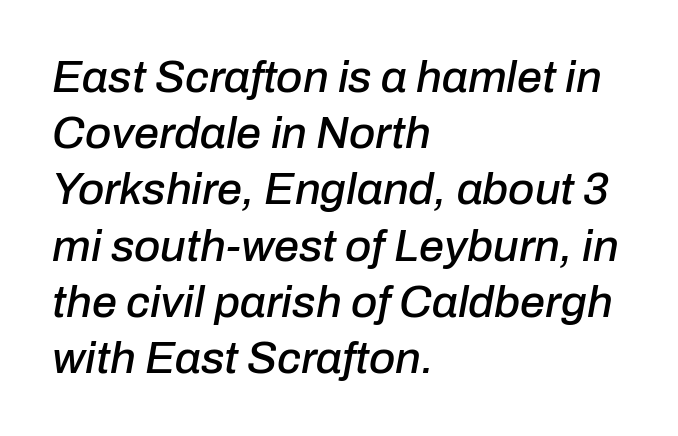
A bare baseline throughout the passage. The lines are quadded left. Does extra space separate the letters? No, they use regular spacing. You can tell it's italic because the verticals aren't actually vertical. The line-height multiplier appears to be the usual default. Spacing verdict: proportional, widths tailored to each character.
